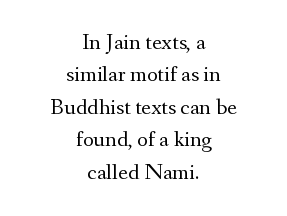
The strokes are not fattened; the text isn't bold. Every row of glyphs is offset so its center matches the block's center. A bare baseline throughout the passage. Inter-character spacing is left at the font's built-in metrics.
